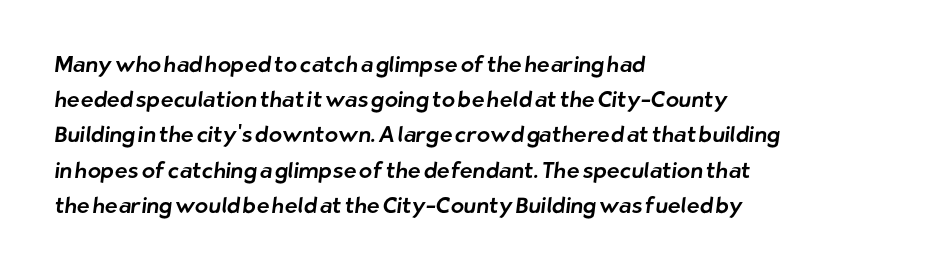
The image shows 22 px text type; set left-aligned, normal line spacing (1.6x), normal letter spacing, not underlined.
